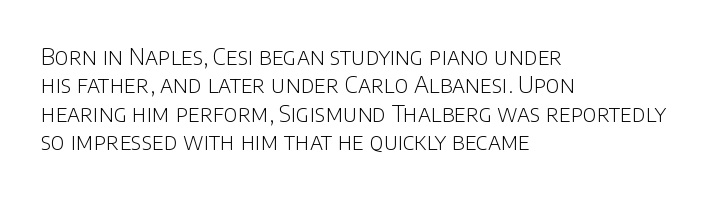
{"italic": "no", "bold": "no", "underline": "no", "align": "left", "line_spacing_ratio": 1.23, "letter_spacing": "normal", "letter_spacing_em": 0.0, "glyph_px": 23}
